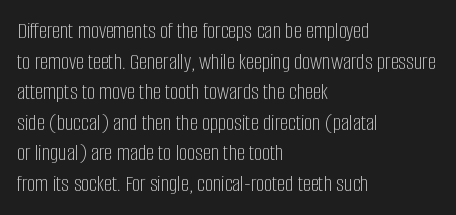
Vertical spacing — default. The text block is weighted toward the left margin, trailing off unevenly rightward. The baseline area is clear. These lines keep a tight, regular rhythm from letter to letter. No extra ink here — the face is not bold.
